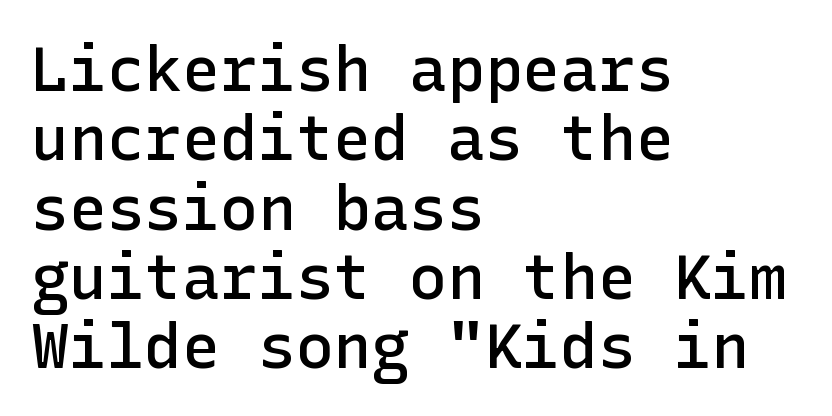
What's the leading like? Squeezed, with rows nearly overlapping. Check the space under the baseline: it is left empty. Compared with a centered layout, this one pins lines to the left instead. The specimen reads as upright at a glance.
